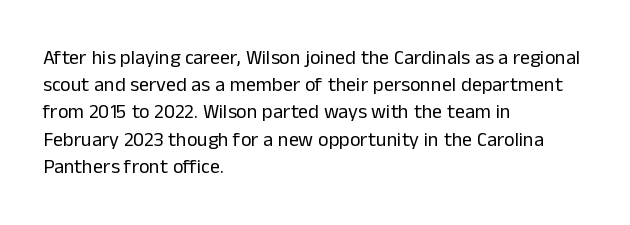
The text block is weighted toward the left margin, trailing off unevenly rightward. Summary of vertical rhythm: regular, with standard interline spacing. Spacing between characters is what you'd get straight out of the box. The letterforms sit at book weight or below.
